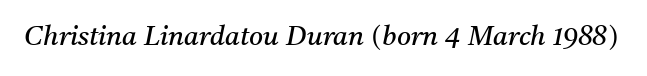
{"italic": "yes", "lean": "right", "slant_degrees": 11, "bold": "no", "underline": "no", "letter_spacing": "normal", "letter_spacing_em": 0.0, "glyph_px": 27}
